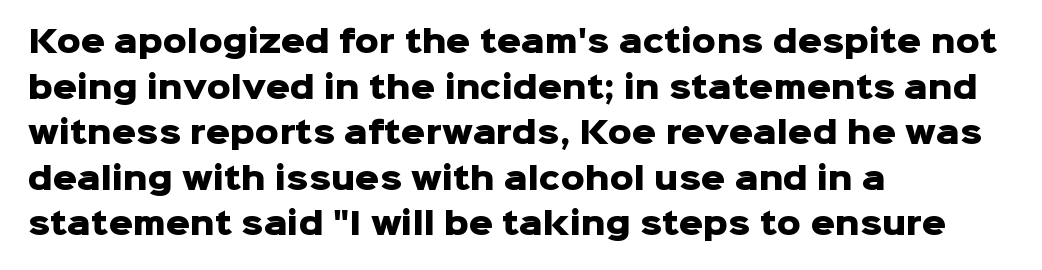
Q: Is the text bold? A: Yes.
Q: Is the text italic (slanted)? A: No, it is upright.
Q: Is the typeface a serif or a sans-serif typeface? A: Sans-serif.
Q: Is the text underlined? A: No.
Q: How is the paragraph aligned? A: Left-aligned.
Q: Is the spacing between letters normal or unusually wide? A: Normal.
Q: Is the spacing between lines tight, normal or loose? A: Normal.
Q: Width (condensed, normal, or wide)? A: Normal.
Q: Stroke contrast? A: Low.
Q: x-height? A: Medium.
Q: Monospaced? A: No.
